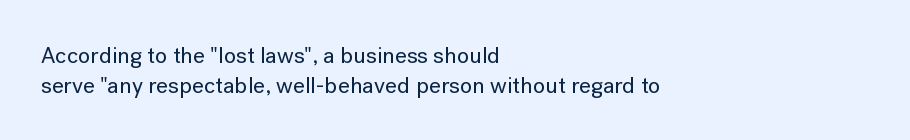
{"italic": "no", "underline": "no", "align": "left", "line_spacing": "normal", "line_spacing_ratio": 1.3, "letter_spacing": "normal", "letter_spacing_em": 0.0, "glyph_px": 23}
